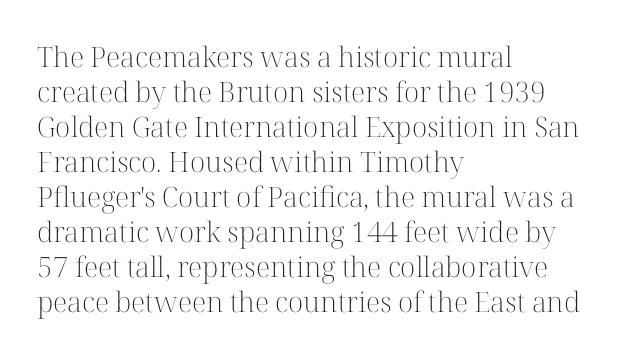
The image shows 28 px light serif type, upright; set left-aligned, normal line spacing (1.25x), normal letter spacing, not underlined; high stroke contrast and a medium x-height.
